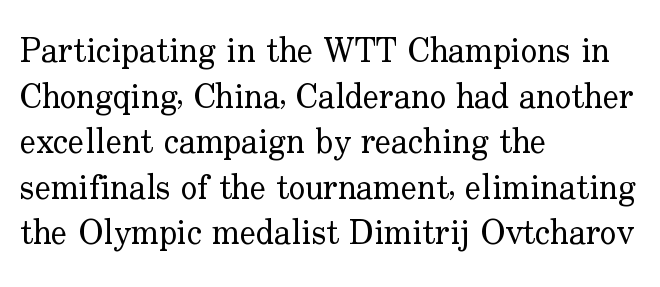
{"serif": "yes", "italic": "no", "bold": "no", "weight": "regular", "width": "normal", "stroke_contrast": "low", "x_height": "small", "monospaced": "no", "underline": "no", "align": "left", "line_spacing": "normal", "line_spacing_ratio": 1.34, "letter_spacing": "normal", "letter_spacing_em": 0.0, "glyph_px": 34}
